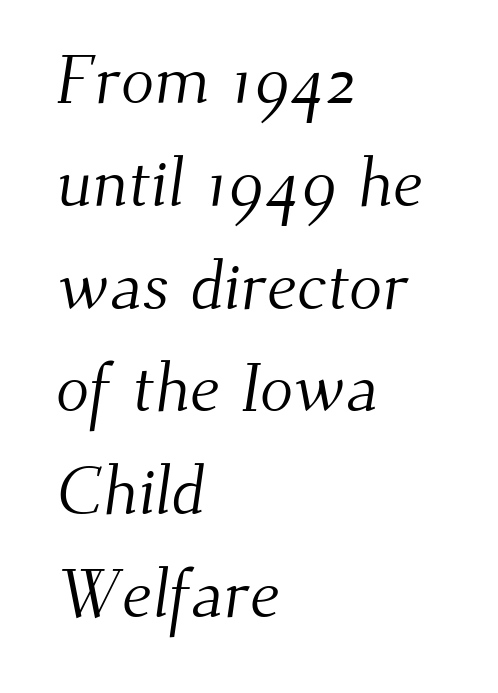
{"serif": "yes", "bold": "no", "weight": "light", "width": "normal", "stroke_contrast": "medium", "x_height": "small", "monospaced": "no", "underline": "no", "align": "left", "line_spacing": "normal", "line_spacing_ratio": 1.49, "letter_spacing": "normal", "letter_spacing_em": 0.0, "glyph_px": 69}
